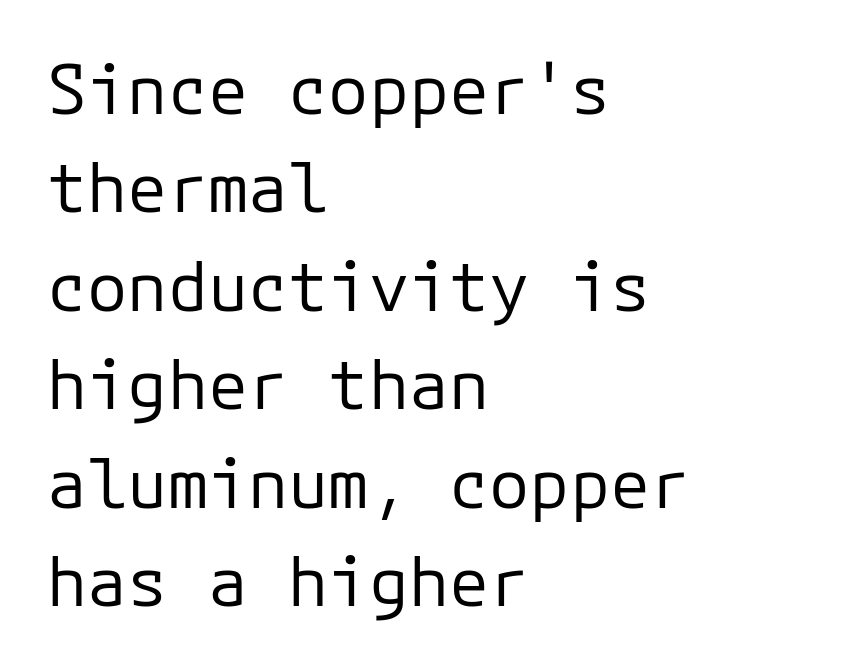
Stem width sits at or under what a default text font uses. When letters stand straight like this, we call the style roman or upright. These lines are rendered in a fixed-pitch font. Casual observation: everything's shoved over to the left. Serifs: no, the terminals of the letterforms are clean.
